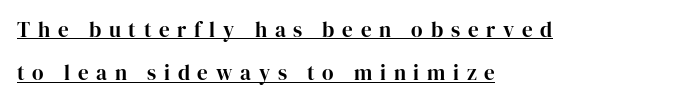
This sample carries an underscore along the baseline area. The lines are spread far apart with generous leading. Short note: letters widely spaced. These lines stack with their left ends in a neat column.
